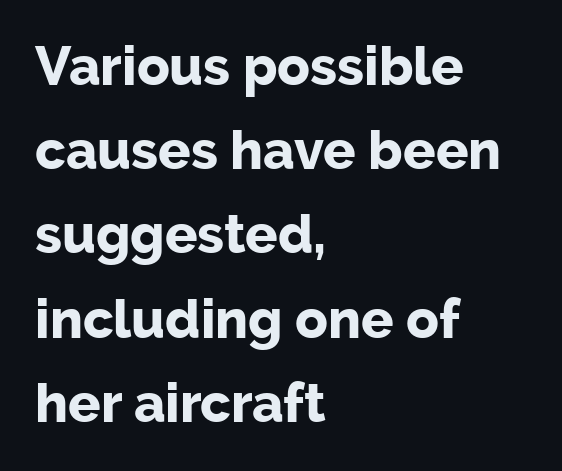
Are there feet on the stems? There aren't — it's a sans. The ragged edge is on the right, which tells us the setting is flush left. Nope, not italic — everything's standing straight. The space between consecutive lines is moderate. Glyph-to-glyph distance matches everyday printed text.
